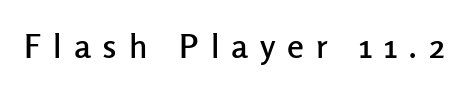
The image shows 34 px sans-serif type, upright; set unusually wide letter spacing (+0.35 em), not underlined; low stroke contrast and a medium x-height.
